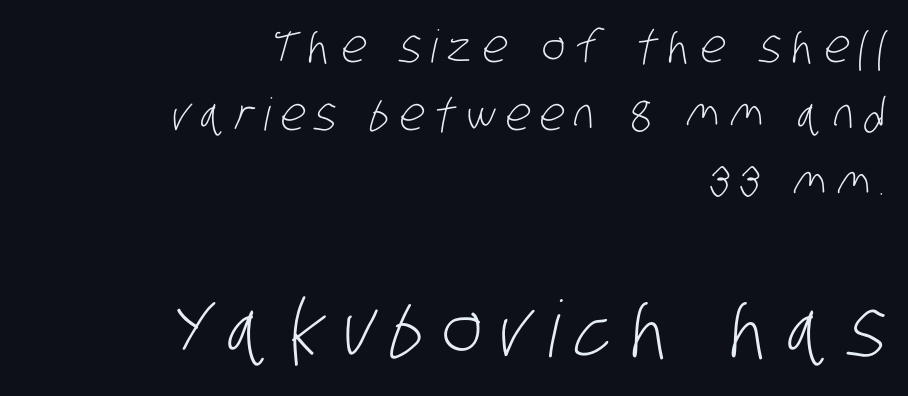
Q: Is the text bold? A: No.
Q: Is the typeface a serif or a sans-serif typeface? A: Sans-serif.
Q: Is the text underlined? A: No.
Q: How is the paragraph aligned? A: Right-aligned.
Q: Is the spacing between letters normal or unusually wide? A: Unusually wide.
Q: Is the spacing between lines tight, normal or loose? A: Normal.
Q: Which block of text is set in a larger size, the first (top) or the second (bottom)? A: The second (bottom) one.
Q: Width (condensed, normal, or wide)? A: Condensed.
Q: Stroke contrast? A: Low.
Q: x-height? A: Large.
Q: Monospaced? A: No.
